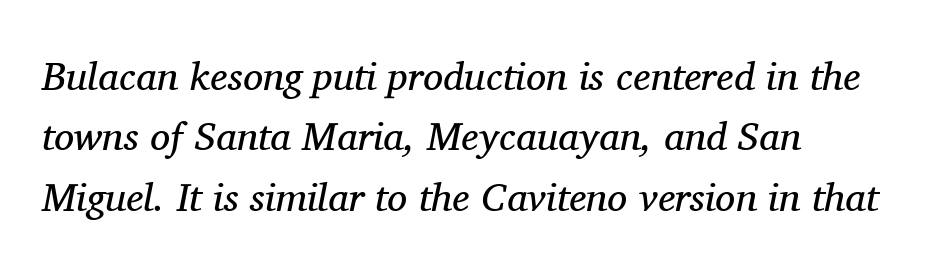
The image shows 40 px regular-weight serif type, italic (leaning right); set left-aligned, normal line spacing (1.51x), normal letter spacing, not underlined; medium stroke contrast and a medium x-height.
